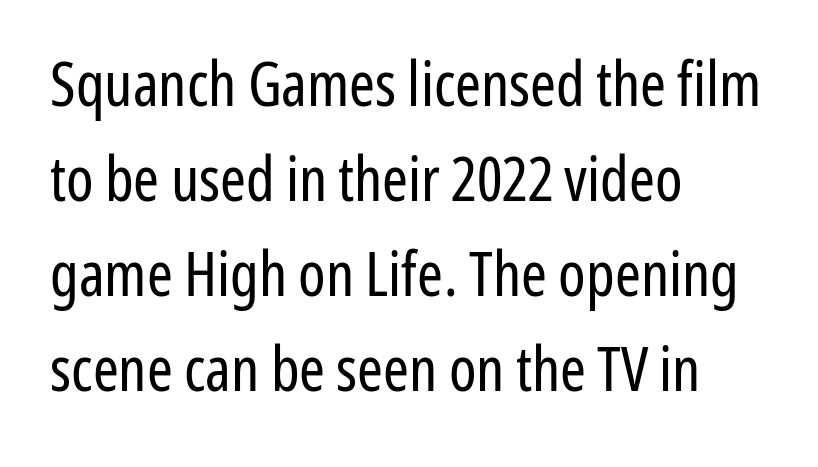
Bare-footed words on every line. Is this a sans? Yes — the strokes have no serifs. If you measured baseline to baseline, you'd find a middling distance. Visually the block forms a straight wall on the left and a jagged coastline on the right. Words appear dense and cohesive because spacing is normal.
